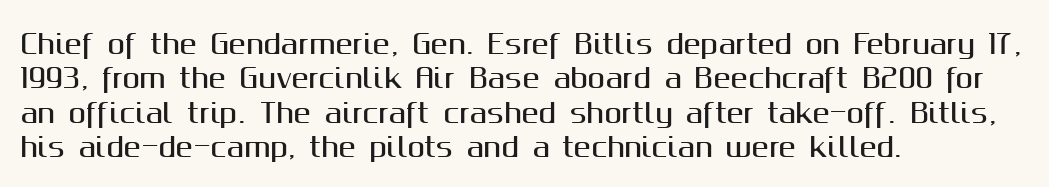
The image shows 26 px text type, upright; set left-aligned, normal line spacing (1.32x), normal letter spacing, not underlined.
